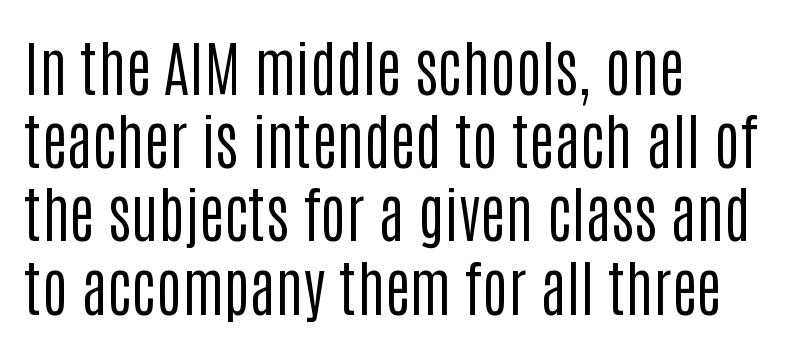
{"serif": "no", "italic": "no", "bold": "no", "weight": "regular", "width": "condensed", "stroke_contrast": "low", "x_height": "large", "monospaced": "no", "underline": "no", "align": "left", "line_spacing_ratio": 1.2, "letter_spacing": "normal", "letter_spacing_em": 0.0, "glyph_px": 61}
